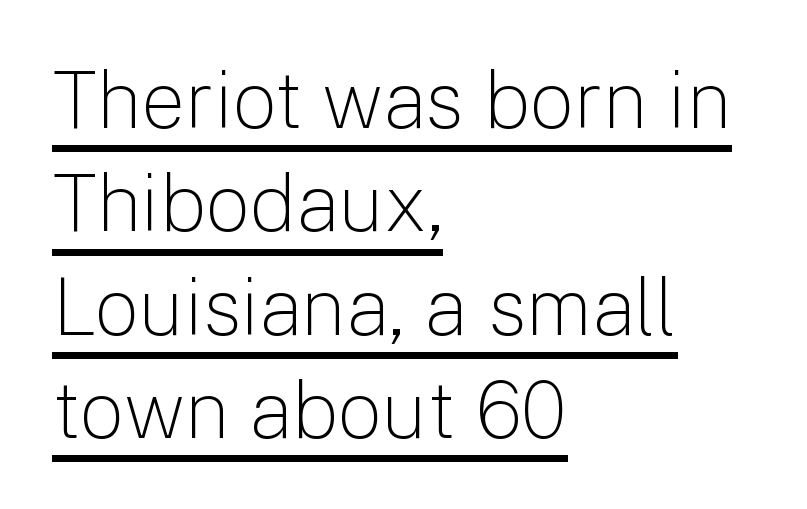
The image shows 79 px light sans-serif type, upright; set left-aligned, normal line spacing (1.31x), normal letter spacing, underlined; low stroke contrast and a medium x-height.
